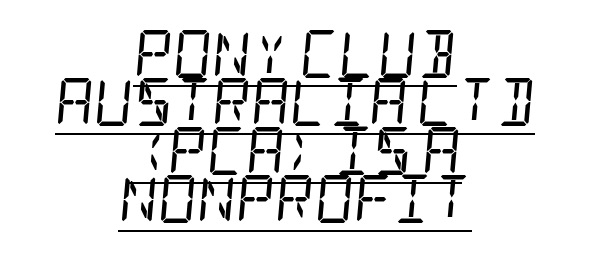
Q: Is the text bold? A: No.
Q: Is the text italic (slanted)? A: Yes, it leans right by about 5 degrees.
Q: Is the typeface a serif or a sans-serif typeface? A: Serif.
Q: Is the text underlined? A: Yes.
Q: How is the paragraph aligned? A: Centered.
Q: Is the spacing between letters normal or unusually wide? A: Normal.
Q: Is the spacing between lines tight, normal or loose? A: Tight.
Q: Width (condensed, normal, or wide)? A: Condensed.
Q: Stroke contrast? A: Low.
Q: x-height? A: Large.
